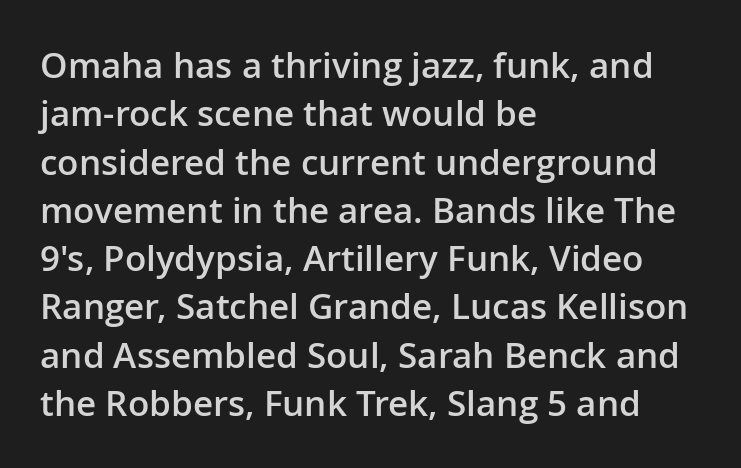
Q: Is the text bold? A: Semi-bold.
Q: Is the text italic (slanted)? A: No, it is upright.
Q: Is the typeface a serif or a sans-serif typeface? A: Sans-serif.
Q: Is the text underlined? A: No.
Q: How is the paragraph aligned? A: Left-aligned.
Q: Is the spacing between letters normal or unusually wide? A: Normal.
Q: Is the spacing between lines tight, normal or loose? A: Normal.
Q: Width (condensed, normal, or wide)? A: Normal.
Q: Stroke contrast? A: Low.
Q: x-height? A: Medium.
Q: Monospaced? A: No.
